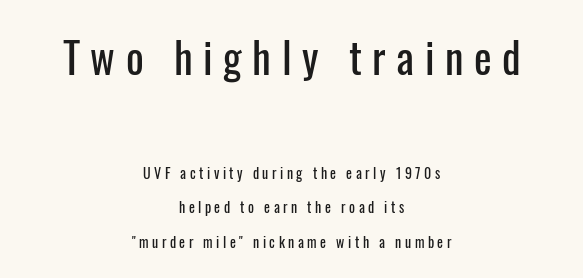
The typeface chosen for these lines omits serifs. Only glyphs here, with clear space below each row. The rendering shrinks the type as you move from the upper chunk to the lower. The passage shown stacks its lines with a broad gap. Proportional: the letters do not fall into vertical columns.
